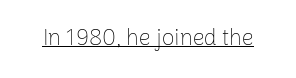
Q: Is the text bold? A: No.
Q: Is the text italic (slanted)? A: No, it is upright.
Q: Is the text underlined? A: Yes.
Q: Is the spacing between letters normal or unusually wide? A: Normal.
